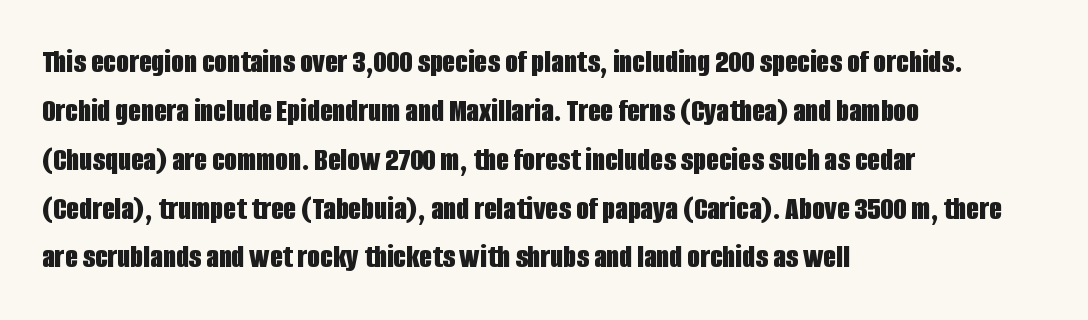
{"serif": "no", "italic": "no", "bold": "yes", "weight": "bold", "width": "condensed", "stroke_contrast": "low", "x_height": "large", "monospaced": "no", "underline": "no", "align": "left", "line_spacing": "normal", "line_spacing_ratio": 1.48, "letter_spacing": "normal", "letter_spacing_em": 0.0, "glyph_px": 33}
